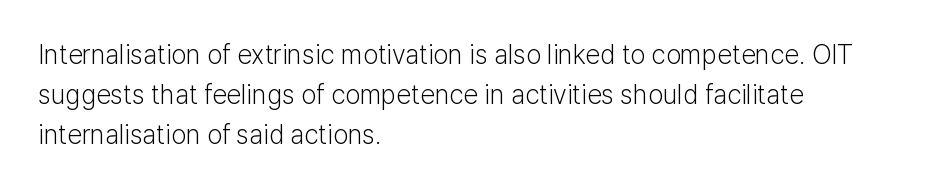
{"italic": "no", "bold": "no", "underline": "no", "align": "left", "line_spacing": "normal", "line_spacing_ratio": 1.48, "letter_spacing": "normal", "letter_spacing_em": 0.0, "glyph_px": 27}
